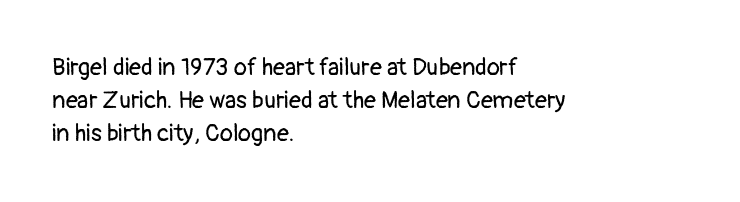
The image shows 24 px text type, upright; set left-aligned, normal line spacing (1.38x), normal letter spacing, not underlined.
